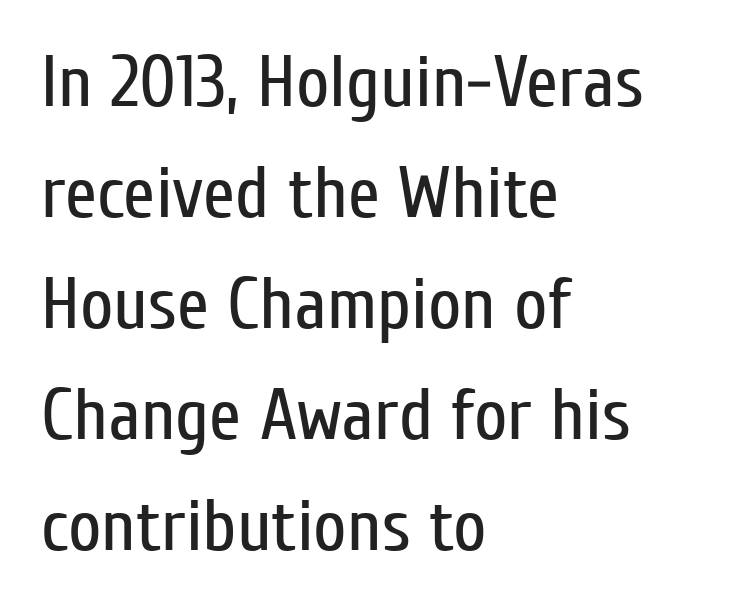
{"serif": "no", "italic": "no", "bold": "no", "weight": "regular", "width": "condensed", "stroke_contrast": "low", "x_height": "medium", "monospaced": "no", "underline": "no", "align": "left", "line_spacing": "normal", "line_spacing_ratio": 1.52, "letter_spacing": "normal", "letter_spacing_em": 0.0, "glyph_px": 73}
